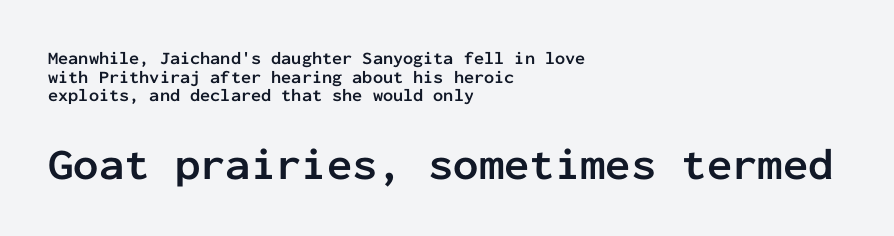
Q: Is the text bold? A: Yes.
Q: Is the text italic (slanted)? A: No, it is upright.
Q: Is the typeface a serif or a sans-serif typeface? A: Sans-serif.
Q: Is the text underlined? A: No.
Q: How is the paragraph aligned? A: Left-aligned.
Q: Is the spacing between letters normal or unusually wide? A: Normal.
Q: Is the spacing between lines tight, normal or loose? A: Tight.
Q: Which block of text is set in a larger size, the first (top) or the second (bottom)? A: The second (bottom) one.
Q: Width (condensed, normal, or wide)? A: Normal.
Q: Stroke contrast? A: Low.
Q: x-height? A: Medium.
Q: Monospaced? A: Yes.
